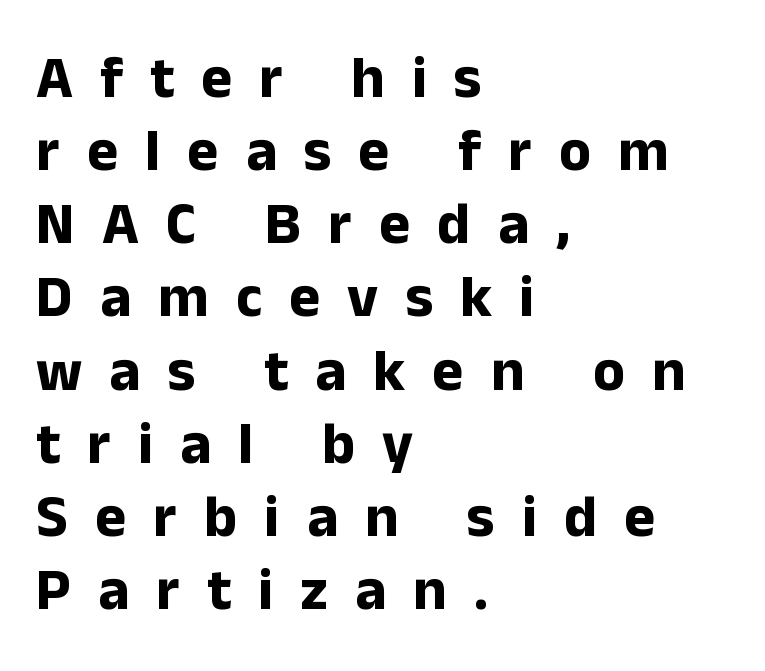
The image shows 59 px bold sans-serif type, upright; set left-aligned, line spacing 1.24x, unusually wide letter spacing (+0.46 em), not underlined; low stroke contrast and a medium x-height.
